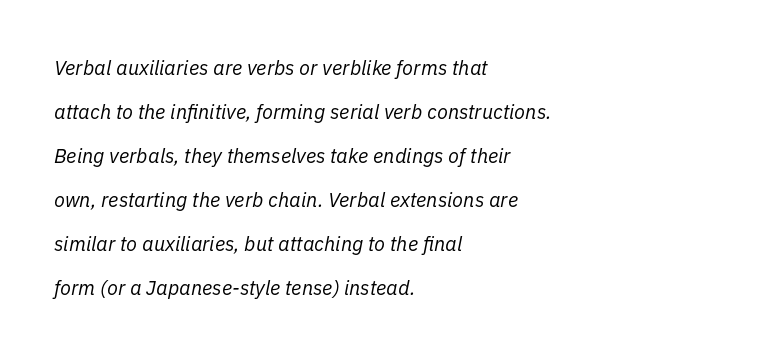
Q: Is the text bold? A: No.
Q: Is the text italic (slanted)? A: Yes, it leans right by about 11 degrees.
Q: Is the text underlined? A: No.
Q: How is the paragraph aligned? A: Left-aligned.
Q: Is the spacing between letters normal or unusually wide? A: Normal.
Q: Is the spacing between lines tight, normal or loose? A: Loose.
